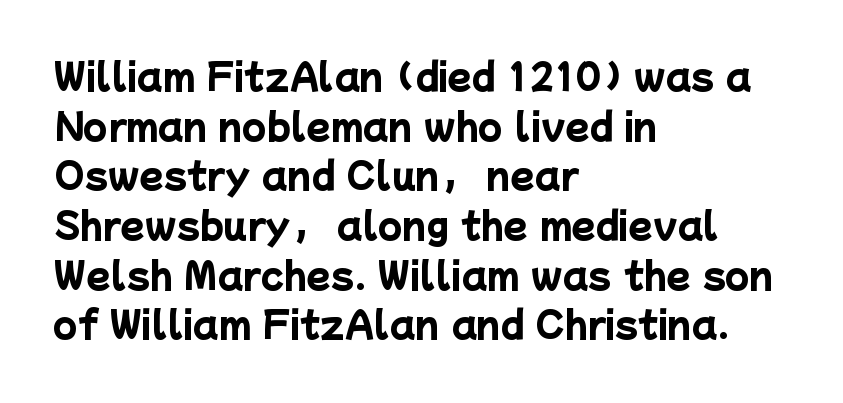
Q: Is the text bold? A: Yes.
Q: Is the typeface a serif or a sans-serif typeface? A: Sans-serif.
Q: Is the text underlined? A: No.
Q: How is the paragraph aligned? A: Left-aligned.
Q: Is the spacing between letters normal or unusually wide? A: Normal.
Q: Is the spacing between lines tight, normal or loose? A: Normal.
Q: Width (condensed, normal, or wide)? A: Normal.
Q: Stroke contrast? A: Low.
Q: x-height? A: Medium.
Q: Monospaced? A: No.
